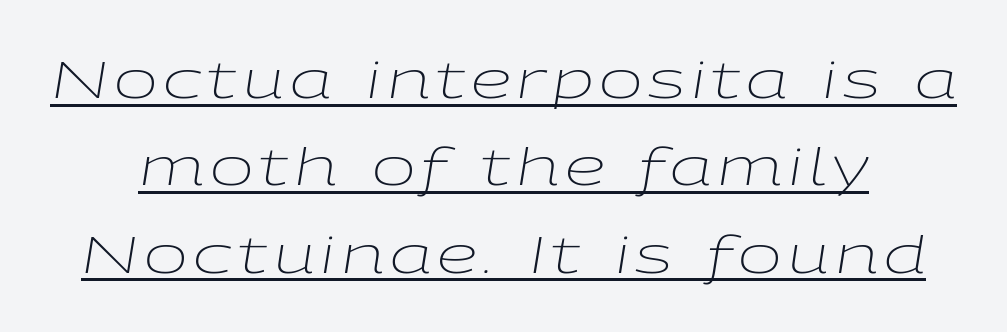
{"italic": "yes", "lean": "right", "slant_degrees": 9, "bold": "no", "weight": "light", "width": "wide", "stroke_contrast": "low", "x_height": "medium", "monospaced": "no", "underline": "yes", "align": "center", "line_spacing": "normal", "line_spacing_ratio": 1.68, "glyph_px": 52}
